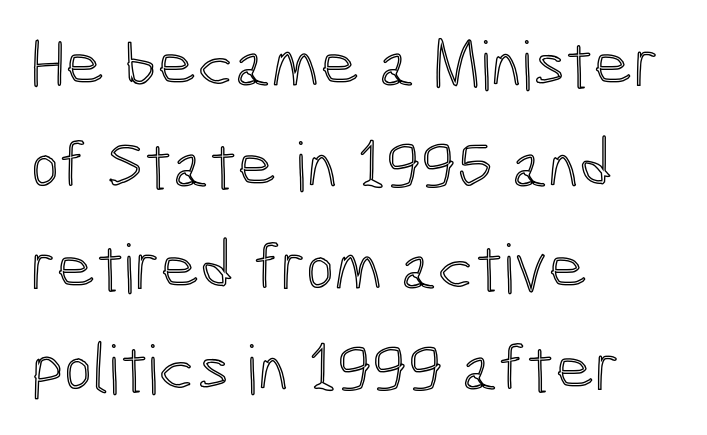
Q: Is the text italic (slanted)? A: No, it is upright.
Q: Is the text underlined? A: No.
Q: How is the paragraph aligned? A: Left-aligned.
Q: Is the spacing between letters normal or unusually wide? A: Normal.
Q: Is the spacing between lines tight, normal or loose? A: Normal.
Q: Width (condensed, normal, or wide)? A: Condensed.
Q: x-height? A: Medium.
Q: Monospaced? A: No.
